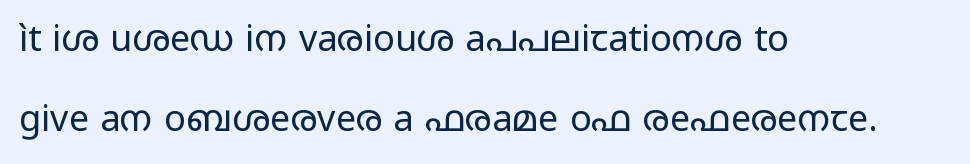
The image shows 36 px regular-weight, wide sans-serif type, upright; set left-aligned, loose line spacing (2.21x), normal letter spacing, not underlined; low stroke contrast and a medium x-height.
